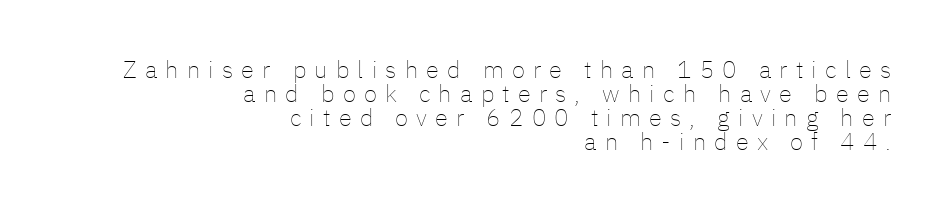
{"italic": "no", "bold": "no", "underline": "no", "align": "right", "line_spacing": "tight", "line_spacing_ratio": 1.0, "letter_spacing": "wide", "letter_spacing_em": 0.34, "glyph_px": 24}
